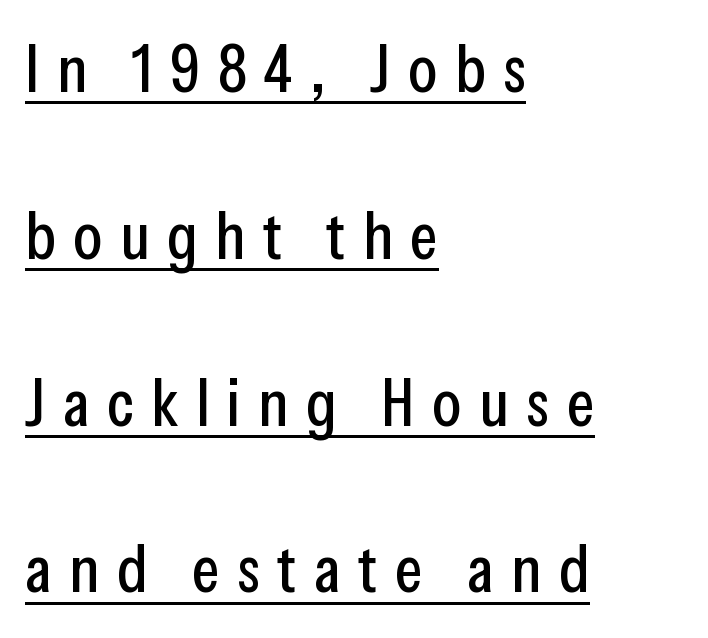
{"serif": "no", "italic": "no", "width": "condensed", "stroke_contrast": "low", "x_height": "medium", "monospaced": "no", "underline": "yes", "align": "left", "line_spacing": "loose", "line_spacing_ratio": 2.49, "letter_spacing": "wide", "letter_spacing_em": 0.26, "glyph_px": 67}
